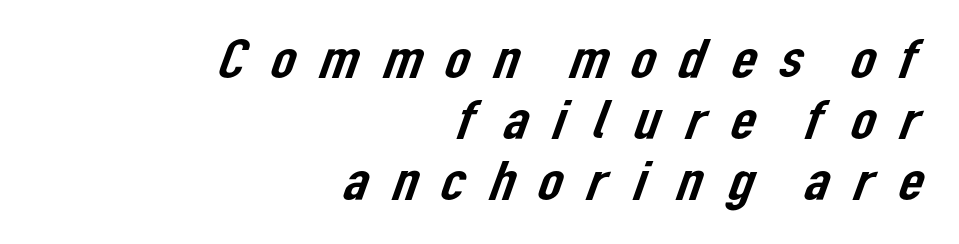
The image shows 56 px sans-serif type; set right-aligned, tight line spacing (1.09x), unusually wide letter spacing (+0.3 em), not underlined; low stroke contrast and a medium x-height.
